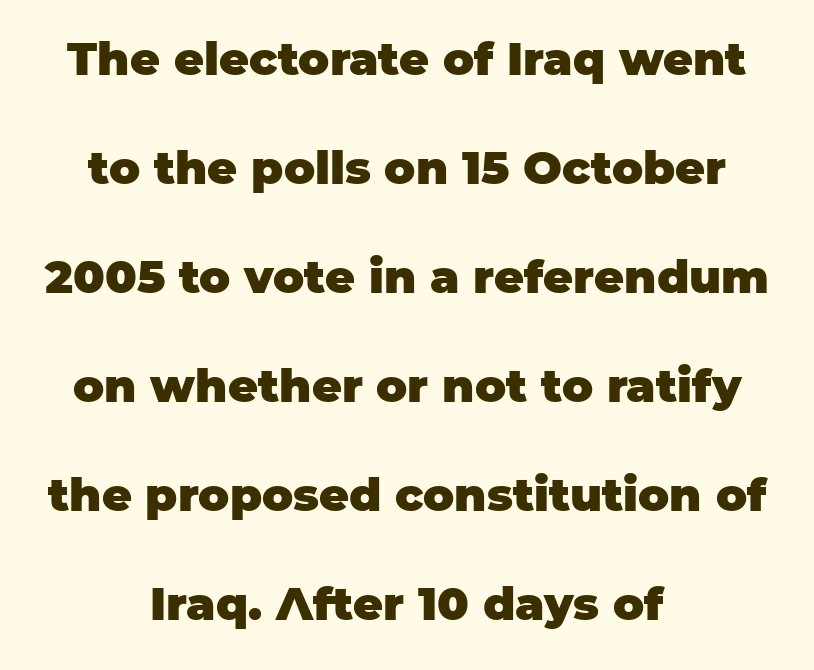
The space beneath each line is pristine and unruled. The type is set solid horizontally, with unmodified tracking. This block would shrink considerably if given ordinary leading; it's expanded now. Line starts and ends both wander, symmetrically.
